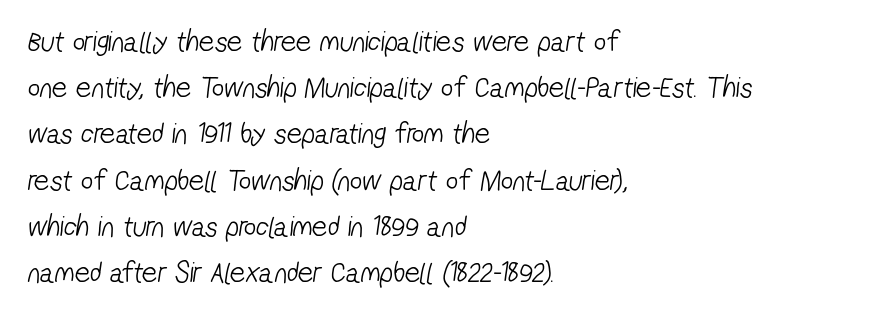
Q: Is the text bold? A: No.
Q: Is the typeface a serif or a sans-serif typeface? A: Sans-serif.
Q: Is the text underlined? A: No.
Q: How is the paragraph aligned? A: Left-aligned.
Q: Is the spacing between letters normal or unusually wide? A: Normal.
Q: Is the spacing between lines tight, normal or loose? A: Normal.
Q: Width (condensed, normal, or wide)? A: Condensed.
Q: Stroke contrast? A: Low.
Q: x-height? A: Medium.
Q: Monospaced? A: No.
